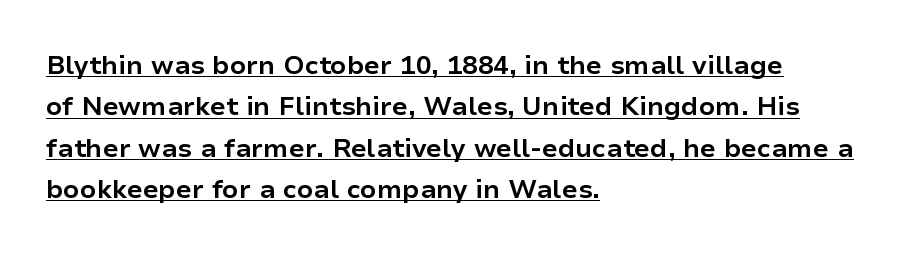
The image shows 26 px bold type, upright; set left-aligned, normal line spacing (1.59x), normal letter spacing, underlined.
